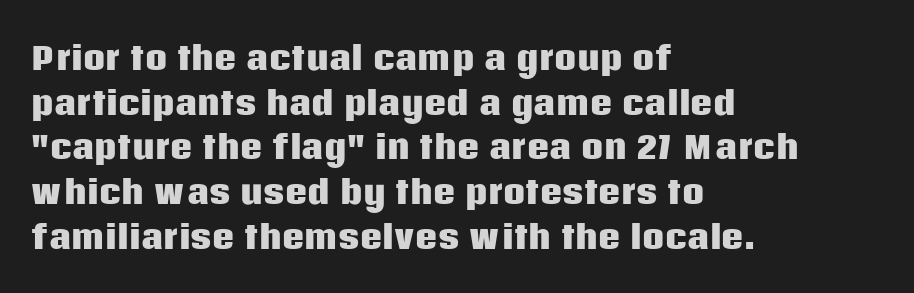
{"serif": "no", "italic": "no", "bold": "yes", "weight": "heavy", "width": "normal", "stroke_contrast": "low", "x_height": "large", "monospaced": "no", "underline": "no", "align": "left", "line_spacing": "normal", "line_spacing_ratio": 1.44, "letter_spacing": "normal", "letter_spacing_em": 0.0, "glyph_px": 31}
